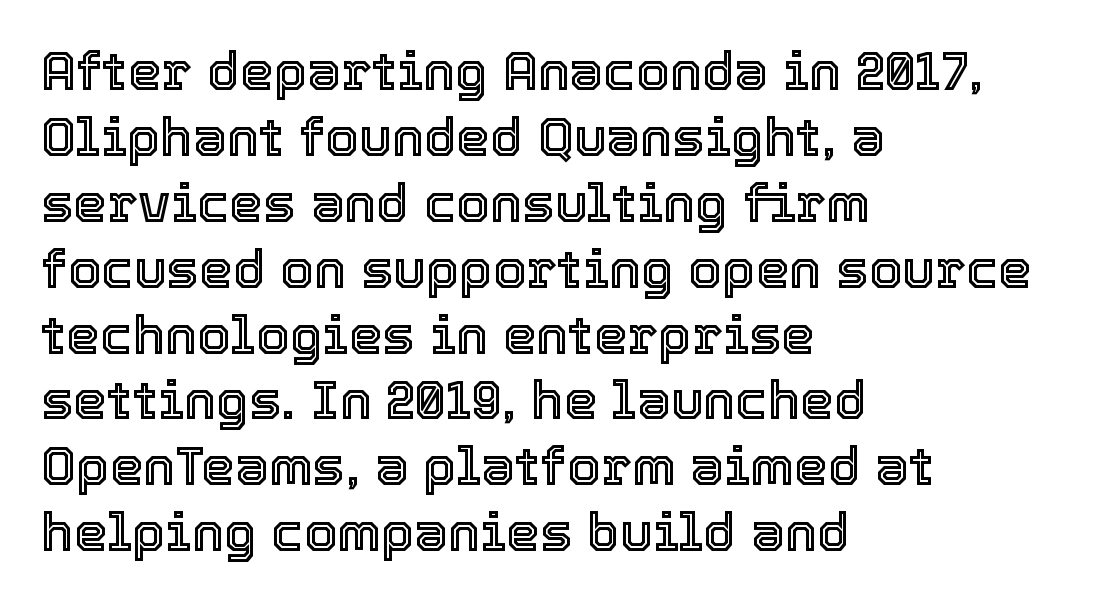
The image shows 54 px text type, upright; set left-aligned, line spacing 1.22x, normal letter spacing, not underlined; a medium x-height.
